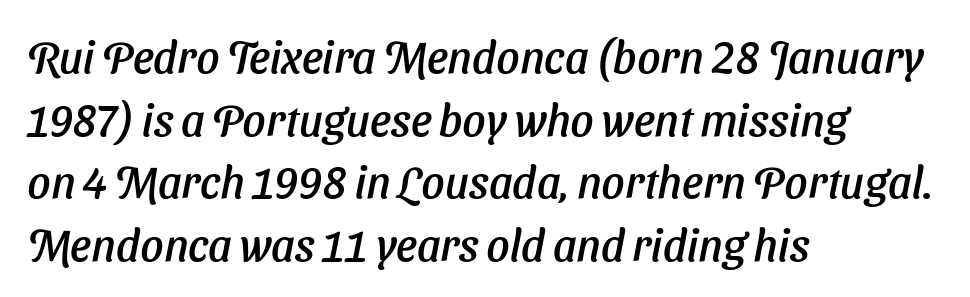
The image shows 45 px text type, italic (leaning right); set left-aligned, normal line spacing (1.39x), normal letter spacing, not underlined; low stroke contrast and a medium x-height.
